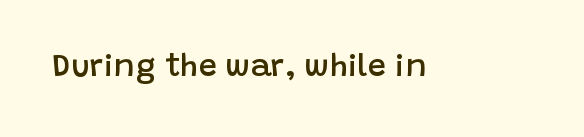
The image shows 32 px semibold sans-serif type, upright; set normal letter spacing, not underlined; low stroke contrast and a large x-height.
